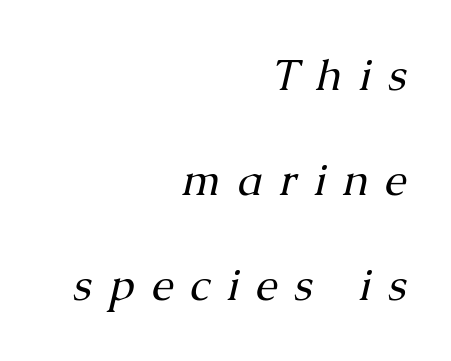
The rendering uses a large line-height, opening up the rows. Note the varied advance widths — an 'i' is clearly narrower than an 'm'. Compared with typical body copy, the letter spacing here is much looser. The font's italic variant was chosen for this text. Glance below the letters and you will spot only blank space.
